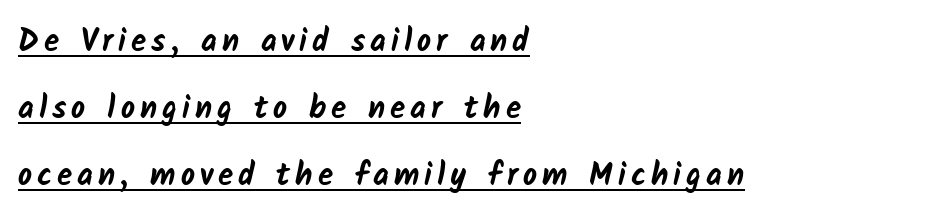
The image shows 31 px bold sans-serif type; set left-aligned, loose line spacing (2.16x), underlined; low stroke contrast and a medium x-height.
